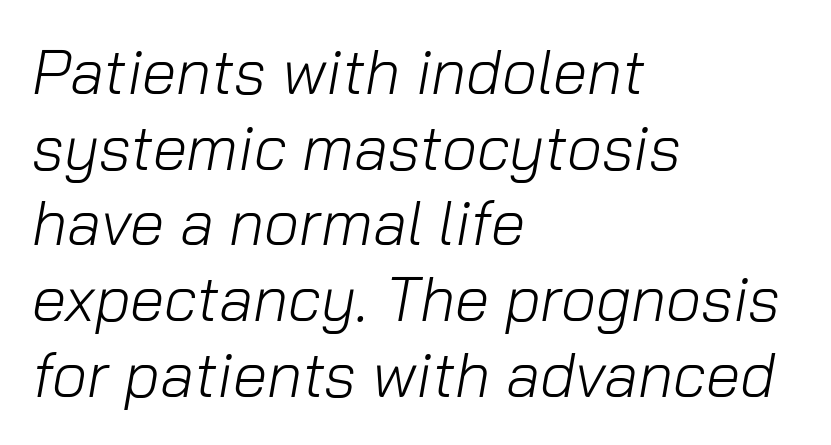
Q: Is the text bold? A: No.
Q: Is the text italic (slanted)? A: Yes, it leans right by about 10 degrees.
Q: Is the text underlined? A: No.
Q: How is the paragraph aligned? A: Left-aligned.
Q: Is the spacing between letters normal or unusually wide? A: Normal.
Q: Width (condensed, normal, or wide)? A: Normal.
Q: Stroke contrast? A: Low.
Q: x-height? A: Medium.
Q: Monospaced? A: No.
